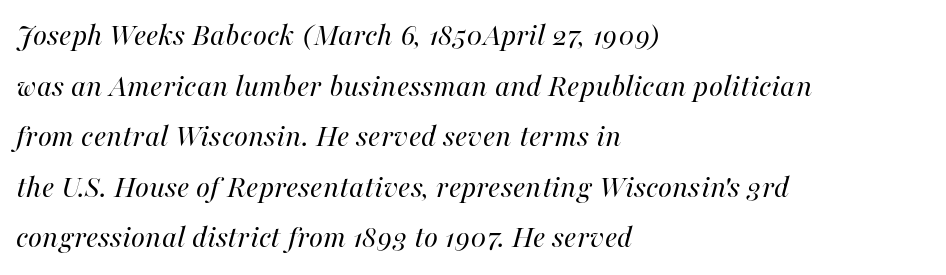
{"italic": "yes", "lean": "right", "slant_degrees": 16, "bold": "no", "weight": "regular", "width": "normal", "stroke_contrast": "high", "x_height": "medium", "monospaced": "no", "underline": "no", "align": "left", "line_spacing": "normal", "line_spacing_ratio": 1.58, "letter_spacing": "normal", "letter_spacing_em": 0.0, "glyph_px": 32}
